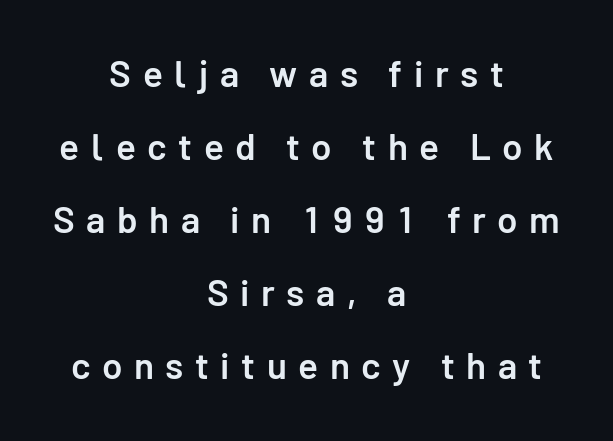
The image shows 37 px semibold sans-serif type, upright; set centered, loose line spacing (1.97x), unusually wide letter spacing (+0.31 em), not underlined; low stroke contrast and a medium x-height.
